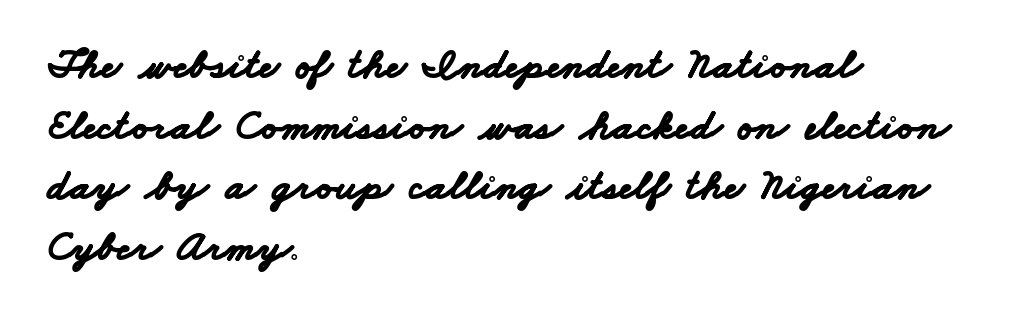
{"serif": "no", "bold": "yes", "weight": "bold", "width": "wide", "stroke_contrast": "low", "x_height": "small", "monospaced": "no", "underline": "no", "align": "left", "line_spacing": "normal", "line_spacing_ratio": 1.41, "letter_spacing": "normal", "letter_spacing_em": 0.0, "glyph_px": 43}
